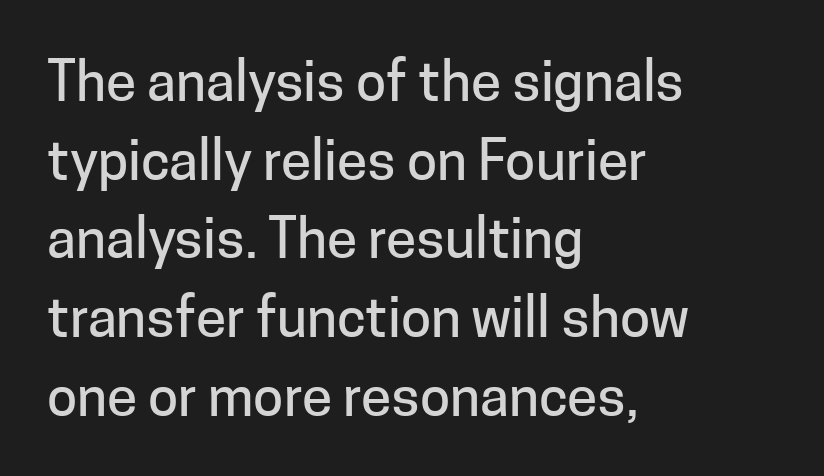
{"serif": "no", "italic": "no", "width": "normal", "stroke_contrast": "low", "x_height": "medium", "monospaced": "no", "underline": "no", "align": "left", "line_spacing": "normal", "line_spacing_ratio": 1.43, "letter_spacing": "normal", "letter_spacing_em": 0.0, "glyph_px": 55}
